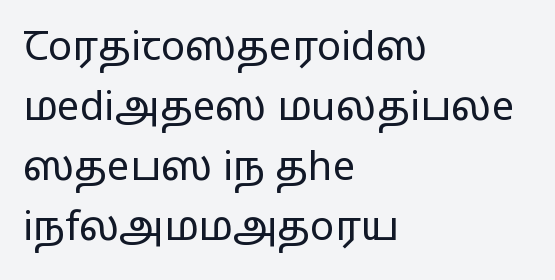
{"serif": "no", "italic": "no", "bold": "no", "weight": "regular", "width": "wide", "stroke_contrast": "low", "x_height": "medium", "monospaced": "no", "underline": "no", "align": "left", "line_spacing": "normal", "line_spacing_ratio": 1.5, "letter_spacing": "normal", "letter_spacing_em": 0.0, "glyph_px": 40}
